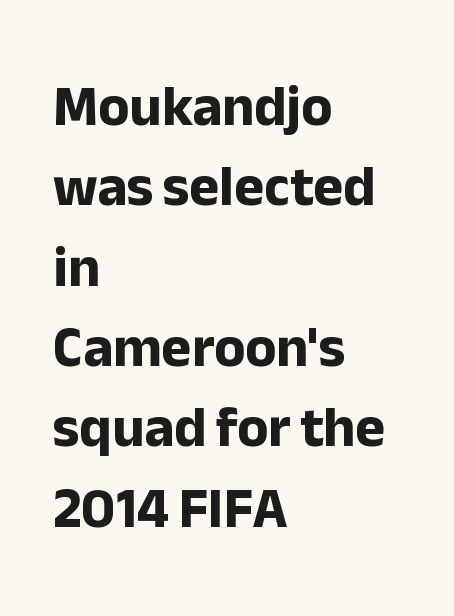
The image shows 57 px bold sans-serif type, upright; set left-aligned, normal line spacing (1.41x), normal letter spacing, not underlined; low stroke contrast and a medium x-height.
